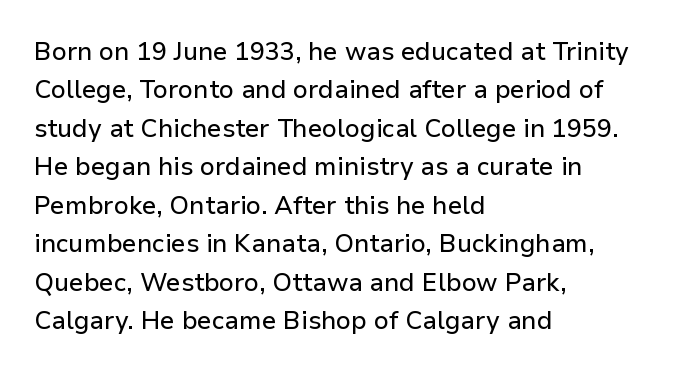
The image shows 25 px text type, upright; set left-aligned, normal line spacing (1.54x), normal letter spacing, not underlined.
